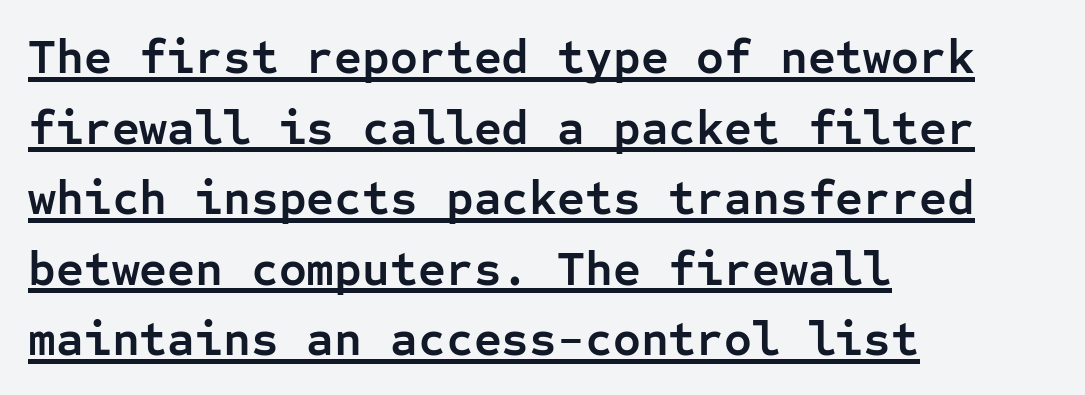
Posture: straight, roman, zero tilt. Between one letter and the next there's only the usual sliver of space. This is underlined copy, the kind a proofreader might mark for attention. Vertically, the passage feels balanced, rows spaced as you'd expect.
